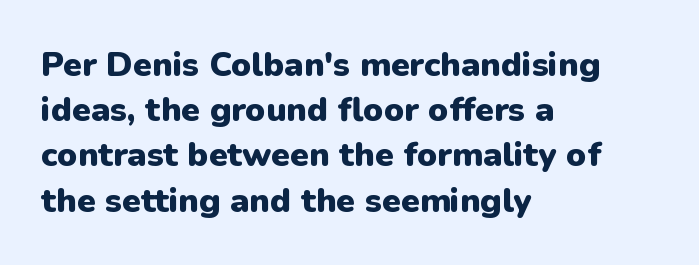
{"serif": "no", "italic": "no", "bold": "yes", "weight": "heavy", "width": "normal", "stroke_contrast": "low", "x_height": "medium", "monospaced": "no", "underline": "no", "align": "left", "line_spacing": "normal", "line_spacing_ratio": 1.33, "letter_spacing": "normal", "letter_spacing_em": 0.0, "glyph_px": 34}
